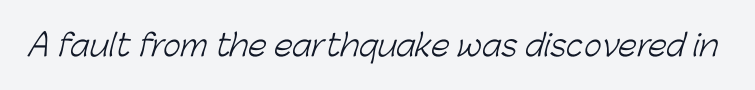
Q: Is the text bold? A: No.
Q: Is the typeface a serif or a sans-serif typeface? A: Sans-serif.
Q: Is the text underlined? A: No.
Q: Is the spacing between letters normal or unusually wide? A: Normal.
Q: Width (condensed, normal, or wide)? A: Normal.
Q: Stroke contrast? A: Low.
Q: x-height? A: Medium.
Q: Monospaced? A: No.
